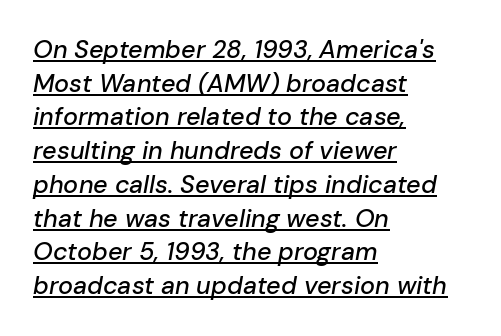
Q: Is the text italic (slanted)? A: Yes, it leans right by about 10 degrees.
Q: Is the text underlined? A: Yes.
Q: How is the paragraph aligned? A: Left-aligned.
Q: Is the spacing between letters normal or unusually wide? A: Normal.
Q: Is the spacing between lines tight, normal or loose? A: Normal.
